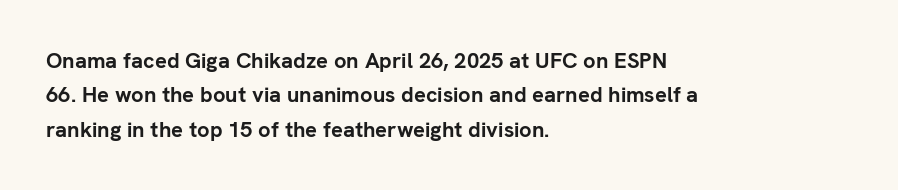
Q: Is the text bold? A: Yes.
Q: Is the text italic (slanted)? A: No, it is upright.
Q: Is the text underlined? A: No.
Q: How is the paragraph aligned? A: Left-aligned.
Q: Is the spacing between letters normal or unusually wide? A: Normal.
Q: Is the spacing between lines tight, normal or loose? A: Normal.
